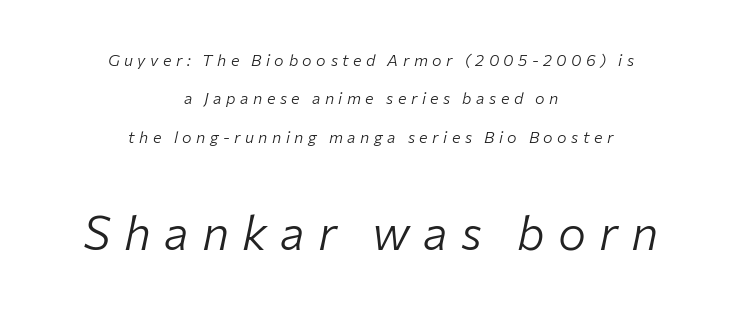
Q: Is the text bold? A: No.
Q: Is the text italic (slanted)? A: Yes, it leans right by about 12 degrees.
Q: Is the text underlined? A: No.
Q: How is the paragraph aligned? A: Centered.
Q: Is the spacing between letters normal or unusually wide? A: Unusually wide.
Q: Is the spacing between lines tight, normal or loose? A: Loose.
Q: Which block of text is set in a larger size, the first (top) or the second (bottom)? A: The second (bottom) one.
Q: Width (condensed, normal, or wide)? A: Normal.
Q: Stroke contrast? A: Low.
Q: x-height? A: Medium.
Q: Monospaced? A: No.
